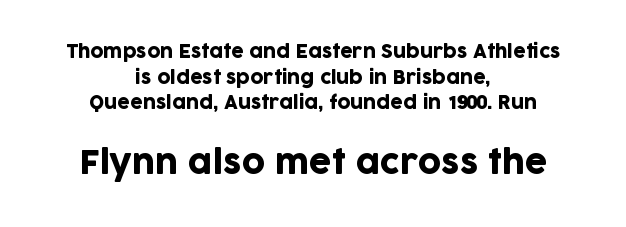
{"serif": "no", "italic": "no", "width": "normal", "stroke_contrast": "low", "x_height": "large", "monospaced": "no", "underline": "no", "align": "center", "line_spacing": "normal", "line_spacing_ratio": 1.42, "letter_spacing": "normal", "letter_spacing_em": 0.0, "larger_block": "second", "size_ratio": 1.78, "glyph_px": 32}
